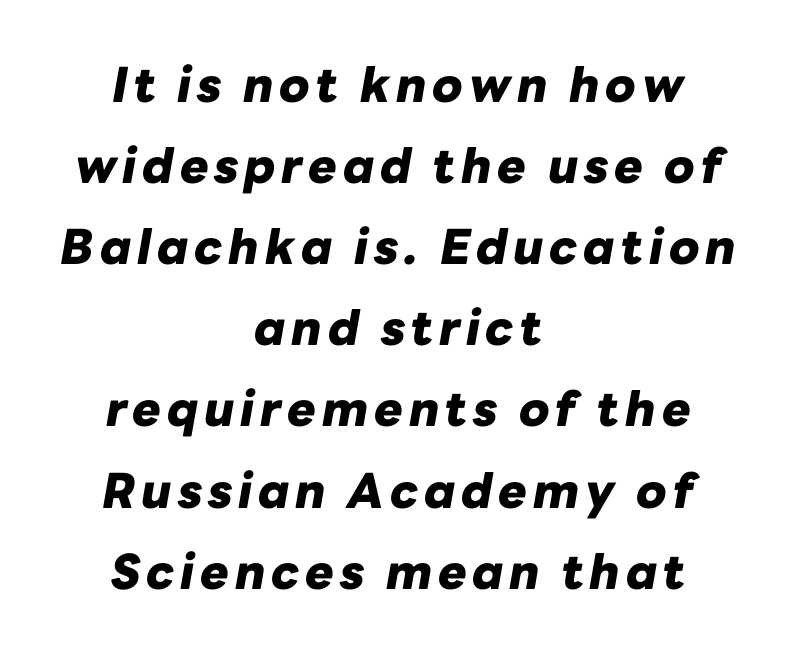
The image shows 48 px heavy type, italic (leaning right); set centered, normal line spacing (1.69x), not underlined; low stroke contrast and a medium x-height.
